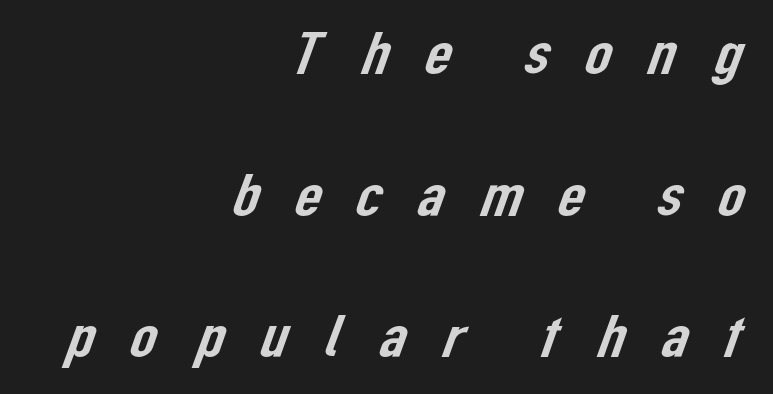
{"serif": "no", "width": "normal", "stroke_contrast": "low", "x_height": "medium", "monospaced": "no", "underline": "no", "align": "right", "line_spacing": "loose", "line_spacing_ratio": 2.36, "letter_spacing": "wide", "letter_spacing_em": 0.48, "glyph_px": 60}
